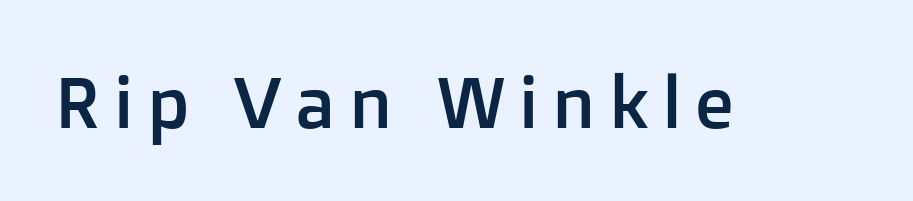
Q: Is the text italic (slanted)? A: No, it is upright.
Q: Is the typeface a serif or a sans-serif typeface? A: Sans-serif.
Q: Is the text underlined? A: No.
Q: Width (condensed, normal, or wide)? A: Normal.
Q: Stroke contrast? A: Low.
Q: x-height? A: Medium.
Q: Monospaced? A: No.
